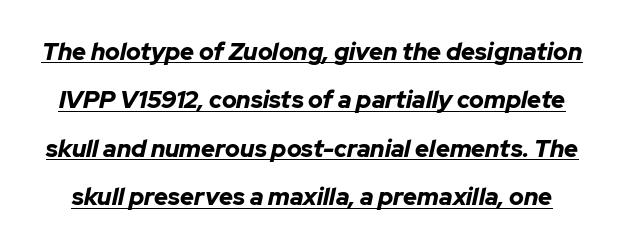
Q: Is the text bold? A: Yes.
Q: Is the text italic (slanted)? A: Yes, it leans right by about 12 degrees.
Q: Is the text underlined? A: Yes.
Q: Is the spacing between letters normal or unusually wide? A: Normal.
Q: Is the spacing between lines tight, normal or loose? A: Loose.
